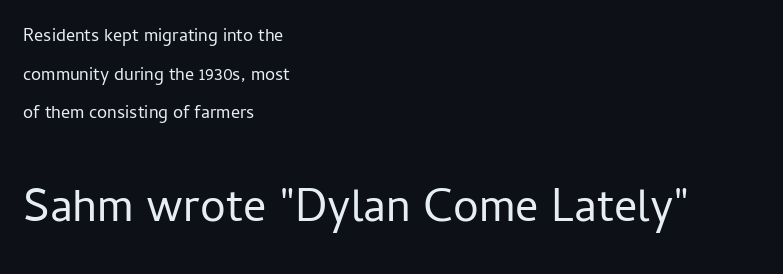
{"serif": "no", "italic": "no", "bold": "no", "weight": "regular", "width": "normal", "stroke_contrast": "low", "x_height": "medium", "monospaced": "no", "underline": "no", "align": "left", "line_spacing": "loose", "line_spacing_ratio": 2.14, "letter_spacing": "normal", "letter_spacing_em": 0.0, "larger_block": "second", "size_ratio": 2.56, "glyph_px": 46}
